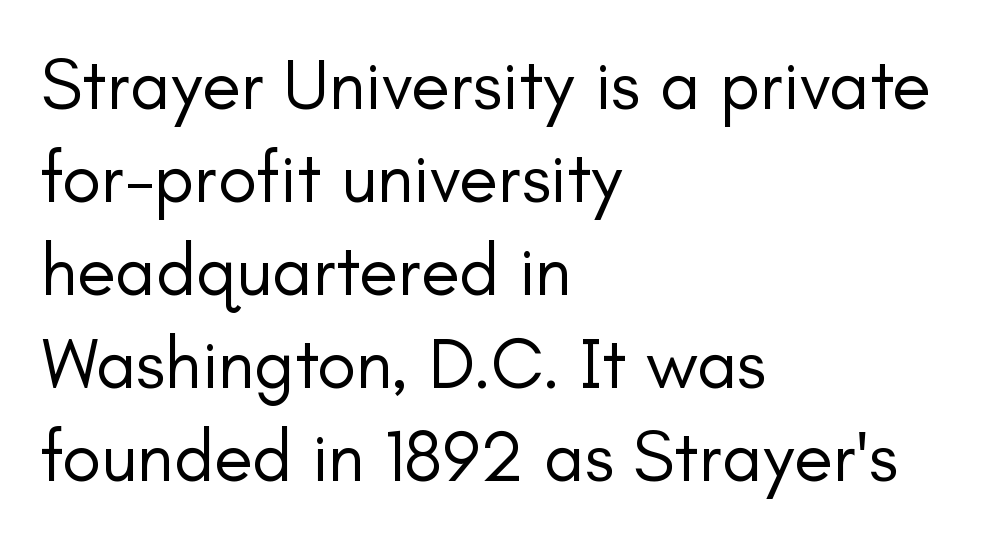
{"serif": "no", "italic": "no", "bold": "no", "weight": "regular", "width": "normal", "stroke_contrast": "low", "x_height": "small", "monospaced": "no", "underline": "no", "align": "left", "line_spacing": "normal", "line_spacing_ratio": 1.29, "letter_spacing": "normal", "letter_spacing_em": 0.0, "glyph_px": 72}
